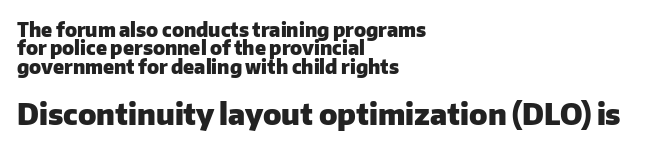
The image shows 29 px heavy sans-serif type, upright; set left-aligned, tight line spacing (0.97x), normal letter spacing, not underlined; the second (bottom) block is 1.53x larger; low stroke contrast and a medium x-height.
